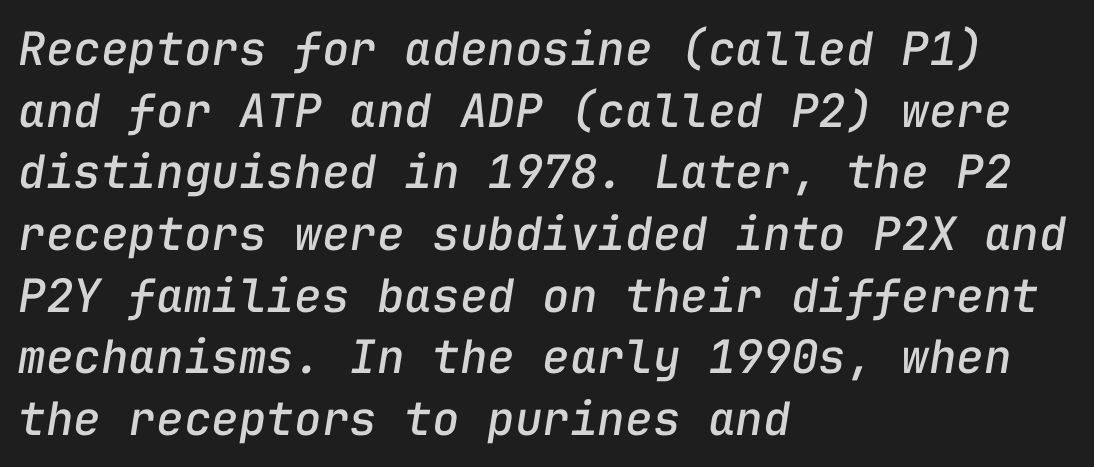
Q: Is the text italic (slanted)? A: Yes, it leans right by about 9 degrees.
Q: Is the text underlined? A: No.
Q: How is the paragraph aligned? A: Left-aligned.
Q: Is the spacing between letters normal or unusually wide? A: Normal.
Q: Is the spacing between lines tight, normal or loose? A: Normal.
Q: Width (condensed, normal, or wide)? A: Normal.
Q: Stroke contrast? A: Low.
Q: x-height? A: Medium.
Q: Monospaced? A: Yes.
